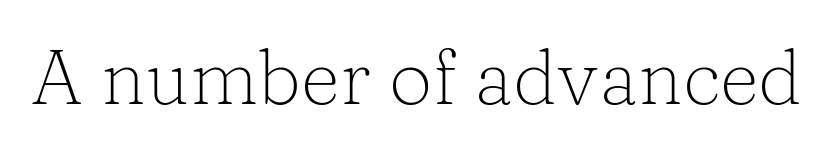
Designer's note — italics off, roman on. The letters advance in unequal steps, a hallmark of proportional type. The type family on display is of the serif kind. Compared with typical body copy, the letter spacing here is the same. Just letters on the line, the space beneath them empty. The passage shown is not bold in any degree.
